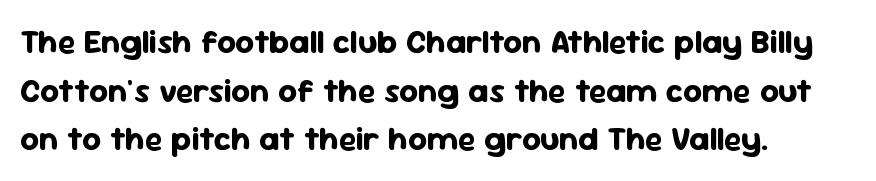
{"serif": "no", "italic": "no", "bold": "yes", "weight": "bold", "width": "normal", "stroke_contrast": "low", "x_height": "medium", "monospaced": "no", "underline": "no", "align": "left", "line_spacing": "normal", "line_spacing_ratio": 1.47, "letter_spacing": "normal", "letter_spacing_em": 0.0, "glyph_px": 33}
